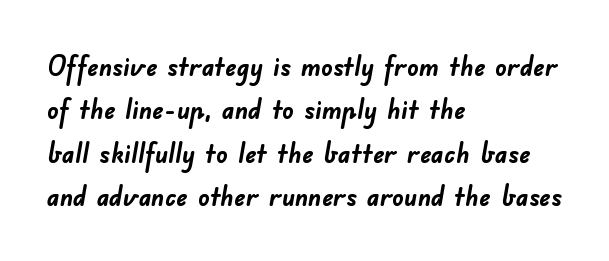
The image shows 28 px semibold sans-serif type; set left-aligned, normal line spacing (1.55x), normal letter spacing, not underlined; low stroke contrast and a small x-height.
